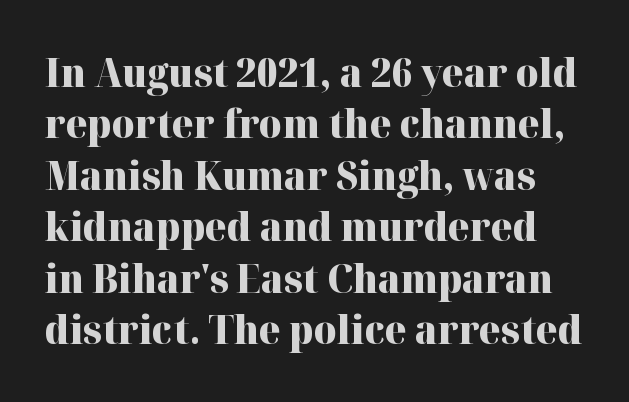
The line-height multiplier appears to be the usual default. Classification — serif. The type is set solid horizontally, with unmodified tracking. Varying glyph widths throughout — classic text-font behaviour. Descender tails drop into unmarked territory.
